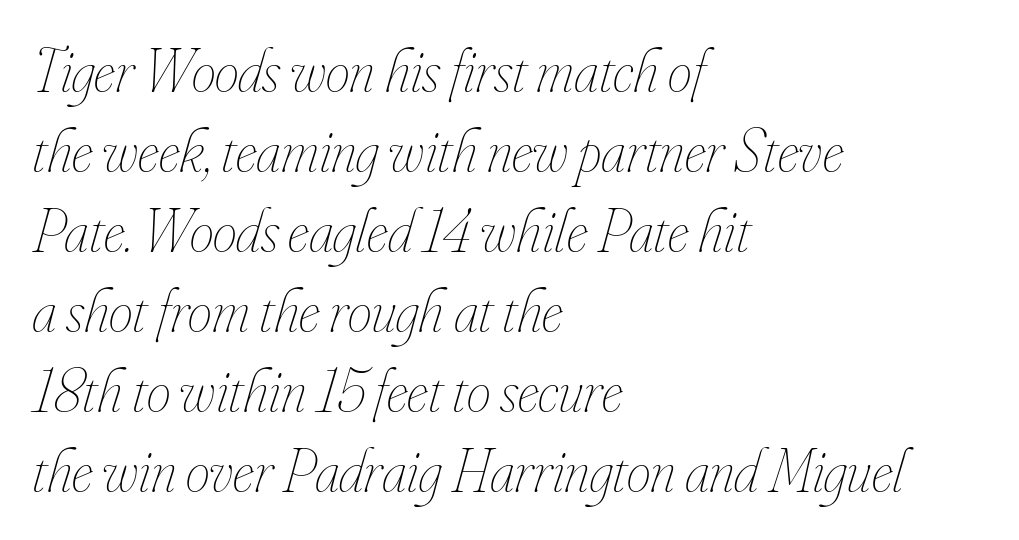
{"italic": "yes", "lean": "right", "slant_degrees": 16, "bold": "no", "weight": "thin", "width": "condensed", "stroke_contrast": "low", "x_height": "small", "monospaced": "no", "underline": "no", "align": "left", "line_spacing": "normal", "line_spacing_ratio": 1.31, "letter_spacing": "normal", "letter_spacing_em": 0.0, "glyph_px": 61}
